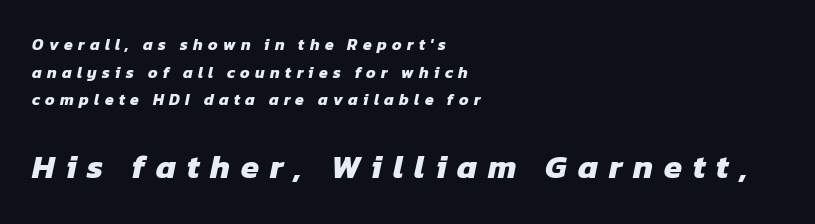
These lines carry a lot of weight — the face is fully bold. The face used here is proportionally spaced, like ordinary book or web type. Letters rest on an invisible, unmarked baseline. Each letter's strokes conclude bluntly, with no projecting serifs. Compared with a centered layout, this one pins lines to the left instead.
